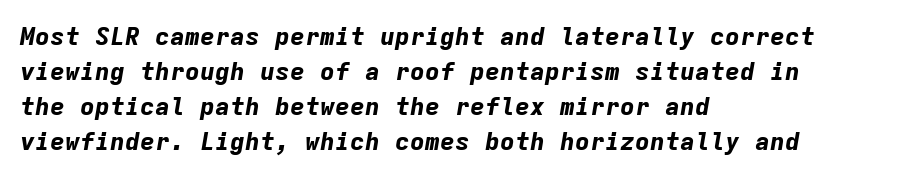
The image shows 25 px bold type, italic (leaning right); set left-aligned, normal line spacing (1.4x), normal letter spacing, not underlined.
